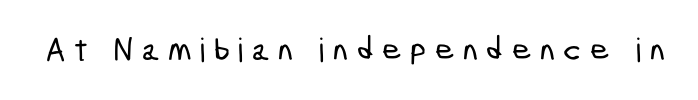
Think of a printed novel: that variable character pitch is what you see here. Descenders hang freely into open space. Substantial extra tracking has been applied to these lines. Note: no serifs on the glyphs.
